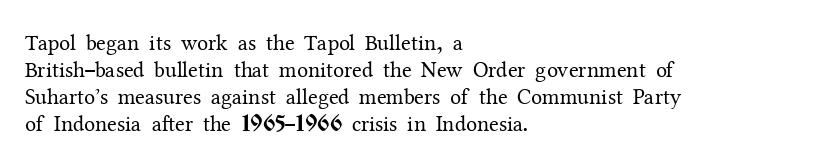
Honestly, the letter spacing is just normal — you wouldn't notice it. A student would call this left alignment; a typographer would say flush left, rag right. The font sits on the lighter half of the weight spectrum, regular included. Just letters on the line, the space beneath them empty.
